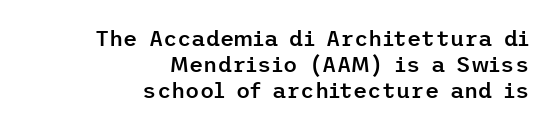
The image shows 22 px text type, upright; set right-aligned, line spacing 1.19x, normal letter spacing, not underlined.
